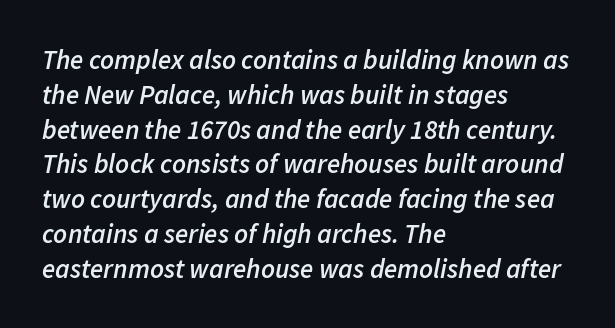
The image shows 27 px text type, italic (leaning right); set left-aligned, normal line spacing (1.29x), normal letter spacing, not underlined.
